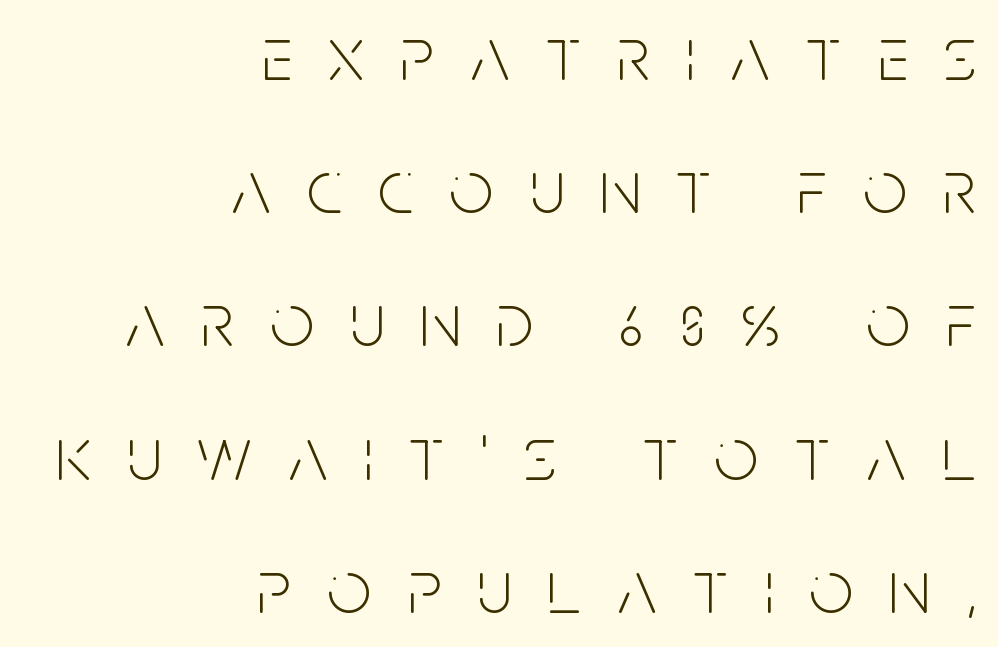
{"serif": "no", "italic": "no", "bold": "no", "weight": "light", "width": "condensed", "stroke_contrast": "low", "x_height": "large", "monospaced": "no", "underline": "no", "align": "right", "line_spacing_ratio": 1.73, "letter_spacing": "wide", "letter_spacing_em": 0.47, "glyph_px": 77}
